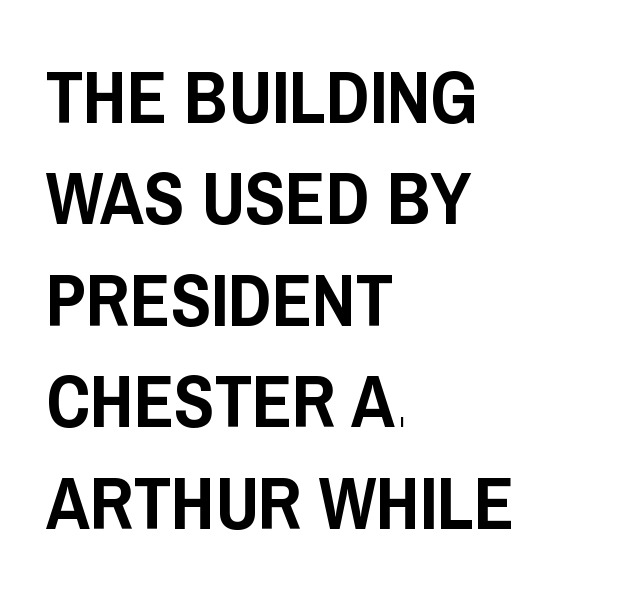
Vertically, the passage feels balanced, rows spaced as you'd expect. The words here are not underlined. A student would call this left alignment; a typographer would say flush left, rag right. Check where the strokes stop: nothing finishes them off — pure sans. You could not count columns in this text — the font is proportionally spaced.
